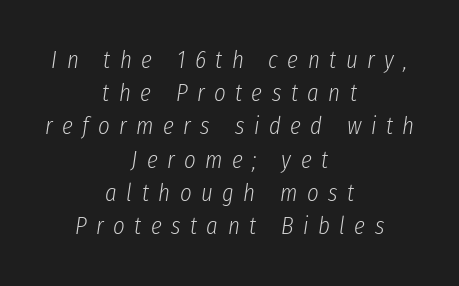
{"italic": "yes", "lean": "right", "slant_degrees": 8, "bold": "no", "underline": "no", "align": "center", "line_spacing": "normal", "line_spacing_ratio": 1.33, "letter_spacing": "wide", "letter_spacing_em": 0.38, "glyph_px": 25}
